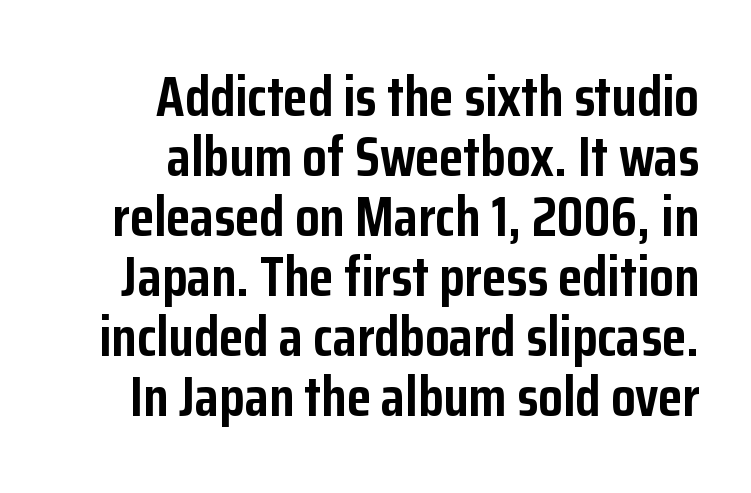
Q: Is the text bold? A: Yes.
Q: Is the text italic (slanted)? A: No, it is upright.
Q: Is the typeface a serif or a sans-serif typeface? A: Sans-serif.
Q: Is the text underlined? A: No.
Q: How is the paragraph aligned? A: Right-aligned.
Q: Is the spacing between letters normal or unusually wide? A: Normal.
Q: Is the spacing between lines tight, normal or loose? A: Tight.
Q: Width (condensed, normal, or wide)? A: Condensed.
Q: Stroke contrast? A: Low.
Q: x-height? A: Medium.
Q: Monospaced? A: No.
